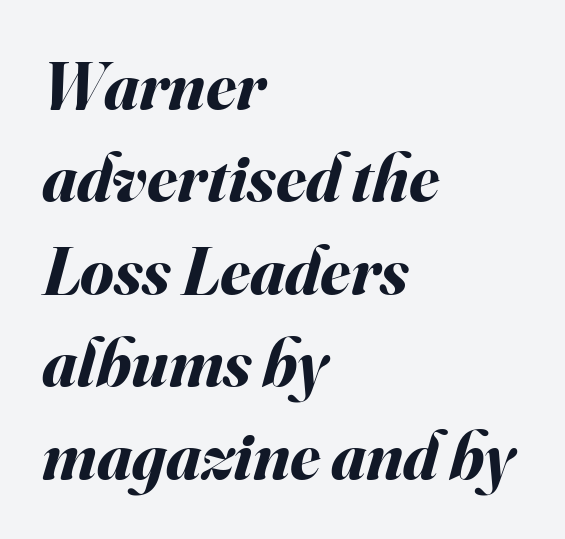
{"italic": "yes", "lean": "right", "slant_degrees": 16, "bold": "yes", "weight": "bold", "width": "normal", "stroke_contrast": "medium", "x_height": "small", "monospaced": "no", "underline": "no", "align": "left", "line_spacing": "normal", "line_spacing_ratio": 1.36, "letter_spacing": "normal", "letter_spacing_em": 0.0, "glyph_px": 68}
